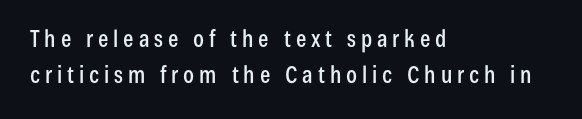
The typesetter chose a ragged-right arrangement here. The specimen reads as upright at a glance. Is there much room between lines? A standard amount, neither cramped nor airy. Letters rest on an invisible, unmarked baseline. The letterforms stand isolated, each surrounded by extra space.
